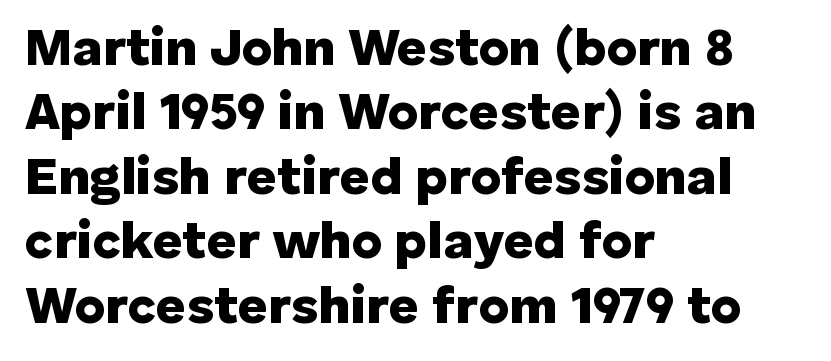
Heavy-handed strokes throughout: this text is bold. The rendering keeps characters at their native spacing. Stroke terminals: plain, sans-serif. Italic? Not at all — the glyphs are vertical. Descenders hang freely into open space.
